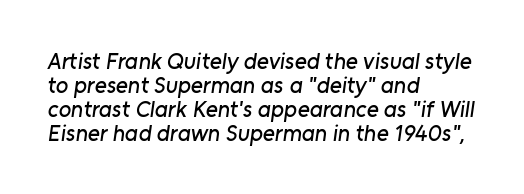
{"underline": "no", "align": "left", "line_spacing": "tight", "line_spacing_ratio": 1.04, "letter_spacing": "normal", "letter_spacing_em": 0.0, "glyph_px": 23}
